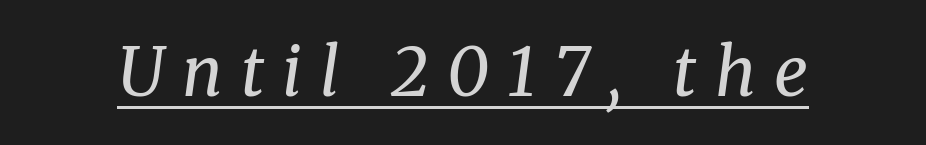
The image shows 67 px regular-weight serif type, italic (leaning right); set unusually wide letter spacing (+0.27 em), underlined; medium stroke contrast and a medium x-height.
